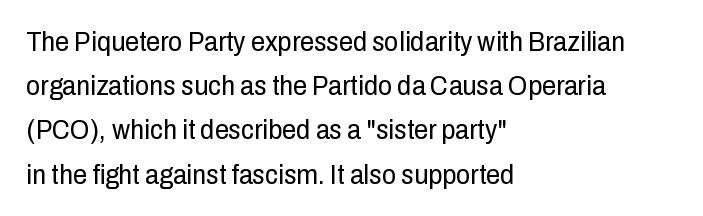
Vertical stems look standard width or narrower in stroke. This block has exactly the height ordinary leading produces. Serif or sans? Sans — the stroke terminals are bare. All the whitespace from short lines collects on the right. Proportional: the letters do not fall into vertical columns.
